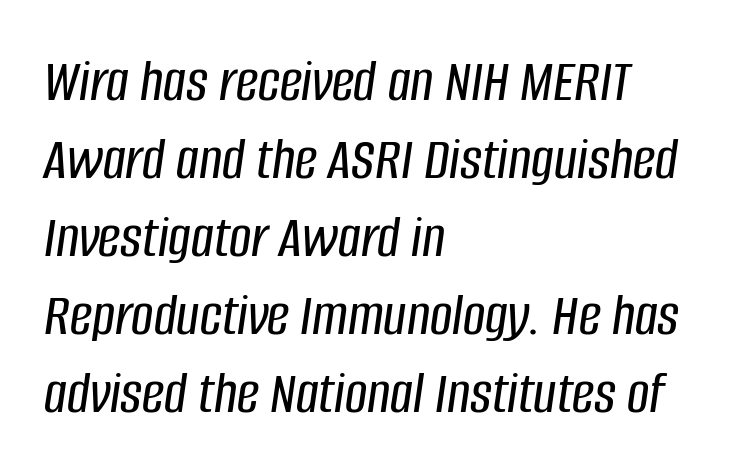
{"italic": "yes", "lean": "right", "slant_degrees": 8, "width": "condensed", "stroke_contrast": "low", "x_height": "large", "monospaced": "no", "underline": "no", "align": "left", "line_spacing": "normal", "line_spacing_ratio": 1.26, "letter_spacing": "normal", "letter_spacing_em": 0.0, "glyph_px": 62}
